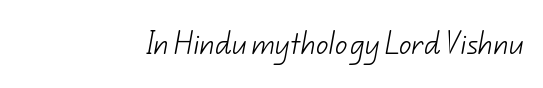
Q: Is the text bold? A: No.
Q: Is the text underlined? A: No.
Q: Is the spacing between letters normal or unusually wide? A: Normal.
